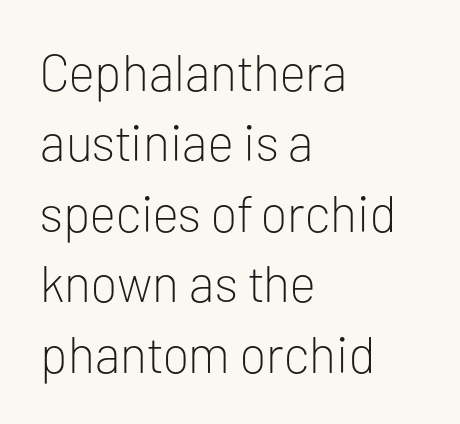
{"serif": "no", "italic": "no", "bold": "no", "weight": "light", "width": "normal", "stroke_contrast": "low", "x_height": "medium", "monospaced": "no", "underline": "no", "align": "left", "line_spacing": "normal", "line_spacing_ratio": 1.38, "letter_spacing": "normal", "letter_spacing_em": 0.0, "glyph_px": 51}
